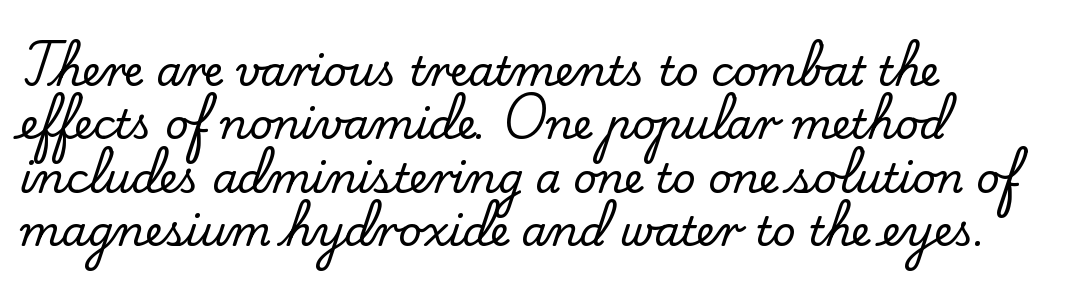
The image shows 41 px serif type; set left-aligned, normal line spacing (1.3x), normal letter spacing, not underlined; low stroke contrast and a small x-height.
